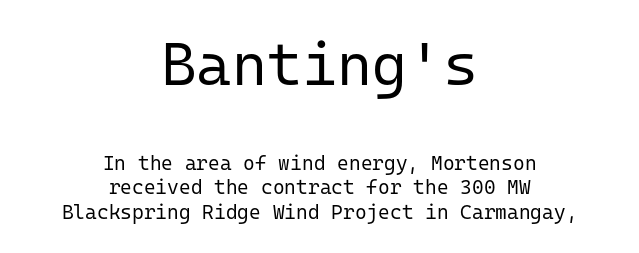
{"serif": "no", "italic": "no", "bold": "no", "weight": "regular", "width": "normal", "stroke_contrast": "low", "x_height": "medium", "monospaced": "yes", "underline": "no", "align": "center", "line_spacing_ratio": 1.23, "letter_spacing": "normal", "letter_spacing_em": 0.0, "larger_block": "first", "size_ratio": 3.0, "glyph_px": 60}
